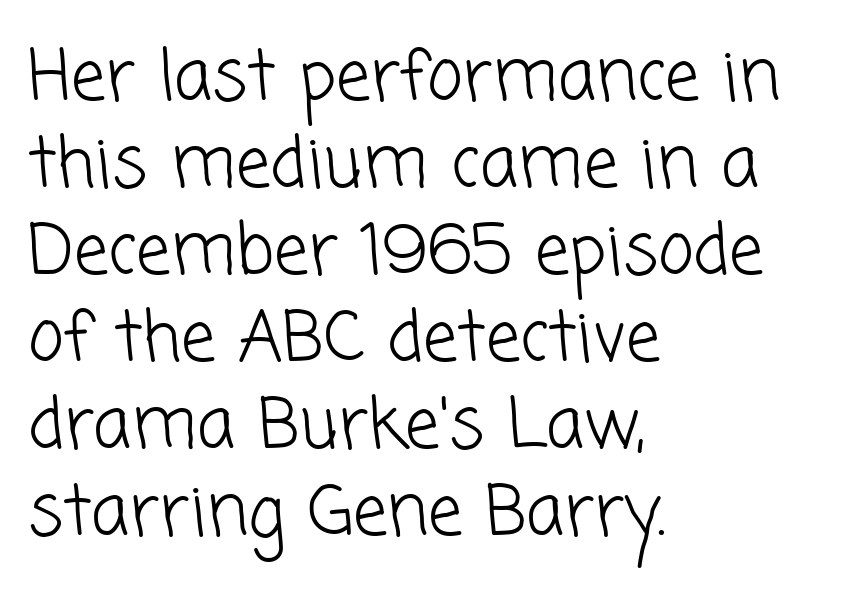
Q: Is the text bold? A: No.
Q: Is the typeface a serif or a sans-serif typeface? A: Sans-serif.
Q: Is the text underlined? A: No.
Q: How is the paragraph aligned? A: Left-aligned.
Q: Is the spacing between letters normal or unusually wide? A: Normal.
Q: Is the spacing between lines tight, normal or loose? A: Normal.
Q: Width (condensed, normal, or wide)? A: Normal.
Q: Stroke contrast? A: Low.
Q: x-height? A: Medium.
Q: Monospaced? A: No.
